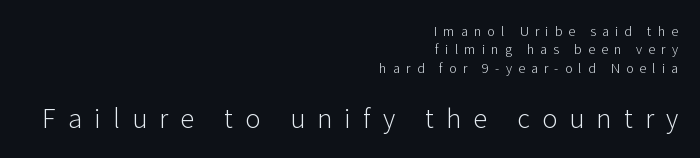
{"serif": "no", "italic": "no", "bold": "no", "weight": "light", "width": "normal", "stroke_contrast": "low", "x_height": "medium", "monospaced": "no", "underline": "no", "align": "right", "line_spacing": "normal", "line_spacing_ratio": 1.32, "letter_spacing": "wide", "letter_spacing_em": 0.44, "larger_block": "second", "size_ratio": 2.0, "glyph_px": 28}
